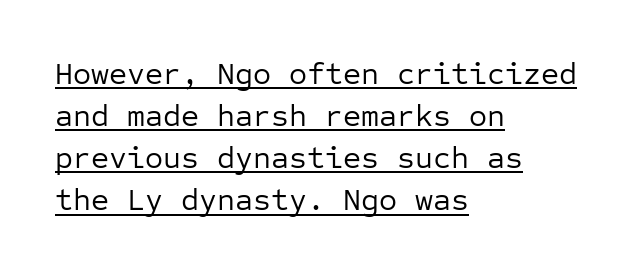
Q: Is the text bold? A: No.
Q: Is the text italic (slanted)? A: No, it is upright.
Q: Is the typeface a serif or a sans-serif typeface? A: Sans-serif.
Q: Is the text underlined? A: Yes.
Q: How is the paragraph aligned? A: Left-aligned.
Q: Is the spacing between letters normal or unusually wide? A: Normal.
Q: Is the spacing between lines tight, normal or loose? A: Normal.
Q: Width (condensed, normal, or wide)? A: Normal.
Q: Stroke contrast? A: Low.
Q: x-height? A: Medium.
Q: Monospaced? A: Yes.
